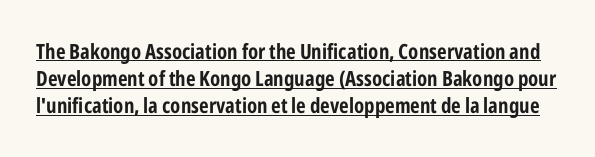
Q: Is the text bold? A: Yes.
Q: Is the text italic (slanted)? A: No, it is upright.
Q: Is the text underlined? A: Yes.
Q: Is the spacing between letters normal or unusually wide? A: Normal.
Q: Is the spacing between lines tight, normal or loose? A: Normal.
